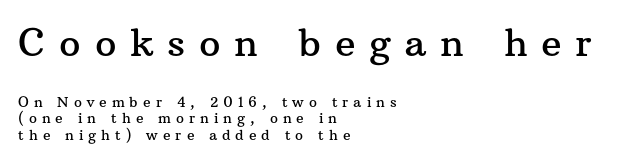
{"serif": "yes", "italic": "no", "width": "normal", "stroke_contrast": "medium", "x_height": "medium", "monospaced": "no", "underline": "no", "align": "left", "line_spacing_ratio": 1.17, "letter_spacing": "wide", "letter_spacing_em": 0.36, "larger_block": "first", "size_ratio": 2.71, "glyph_px": 38}
